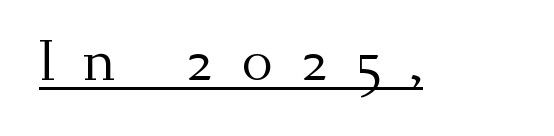
The image shows 57 px regular-weight serif type, upright; set unusually wide letter spacing (+0.46 em), underlined; medium stroke contrast and a small x-height.
